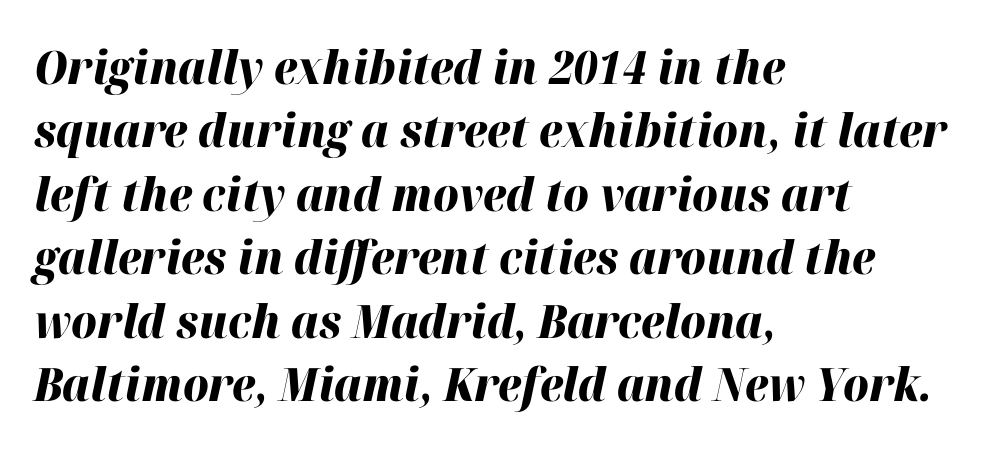
Q: Is the text bold? A: Yes.
Q: Is the text italic (slanted)? A: Yes, it leans right by about 12 degrees.
Q: Is the text underlined? A: No.
Q: How is the paragraph aligned? A: Left-aligned.
Q: Is the spacing between letters normal or unusually wide? A: Normal.
Q: Is the spacing between lines tight, normal or loose? A: Normal.
Q: Width (condensed, normal, or wide)? A: Normal.
Q: Stroke contrast? A: High.
Q: x-height? A: Medium.
Q: Monospaced? A: No.
